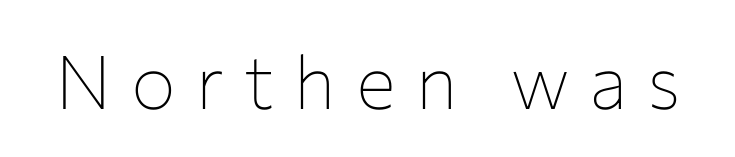
The image shows 75 px thin sans-serif type, upright; set unusually wide letter spacing (+0.26 em), not underlined; low stroke contrast and a medium x-height.
